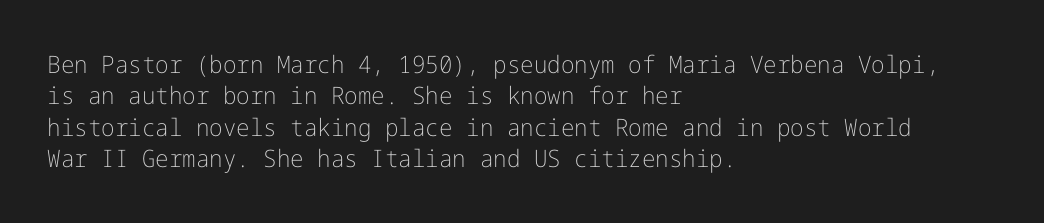
What stands out about the letter spacing? Nothing — it is the standard amount. Unmarked baselines from the first word to the last. The rendering anchors every line to the left-hand side. Regarding leading, the lines here are spaced in the standard way. Compared with a typical body face, this is equally light or lighter still. In terms of posture, this sample is upright.
